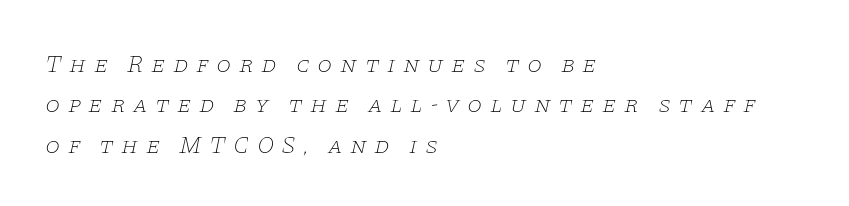
{"italic": "yes", "lean": "right", "slant_degrees": 11, "bold": "no", "underline": "no", "align": "left", "line_spacing": "normal", "line_spacing_ratio": 1.68, "letter_spacing": "wide", "letter_spacing_em": 0.31, "glyph_px": 24}
